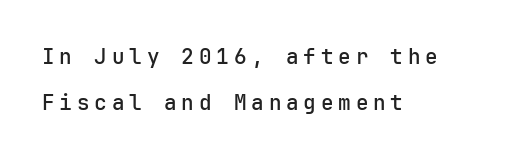
Q: Is the text bold? A: Semi-bold.
Q: Is the text italic (slanted)? A: No, it is upright.
Q: Is the text underlined? A: No.
Q: How is the paragraph aligned? A: Left-aligned.
Q: Is the spacing between letters normal or unusually wide? A: Unusually wide.
Q: Is the spacing between lines tight, normal or loose? A: Loose.
